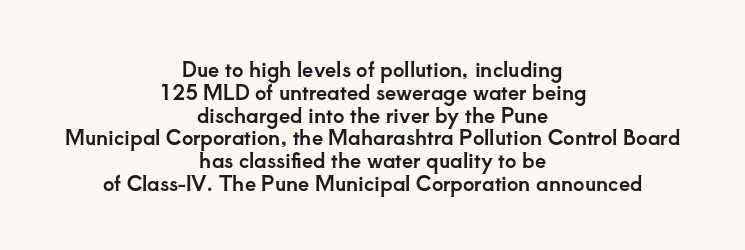
{"italic": "no", "underline": "no", "align": "center", "line_spacing": "tight", "line_spacing_ratio": 1.14, "letter_spacing": "normal", "letter_spacing_em": 0.0, "glyph_px": 20}
